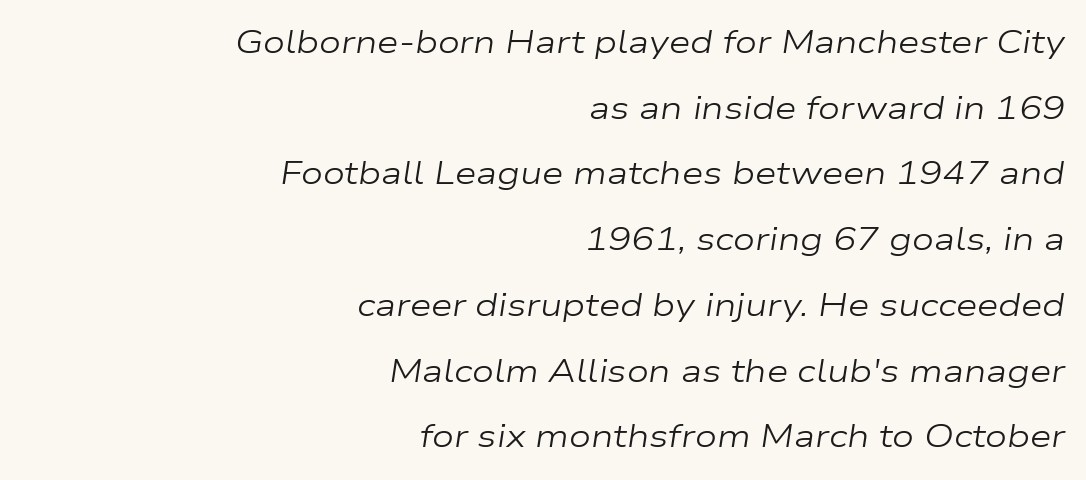
{"italic": "yes", "lean": "right", "slant_degrees": 9, "bold": "no", "weight": "regular", "width": "wide", "stroke_contrast": "low", "x_height": "medium", "monospaced": "no", "underline": "no", "align": "right", "line_spacing": "loose", "line_spacing_ratio": 2.12, "letter_spacing": "normal", "letter_spacing_em": 0.0, "glyph_px": 31}
